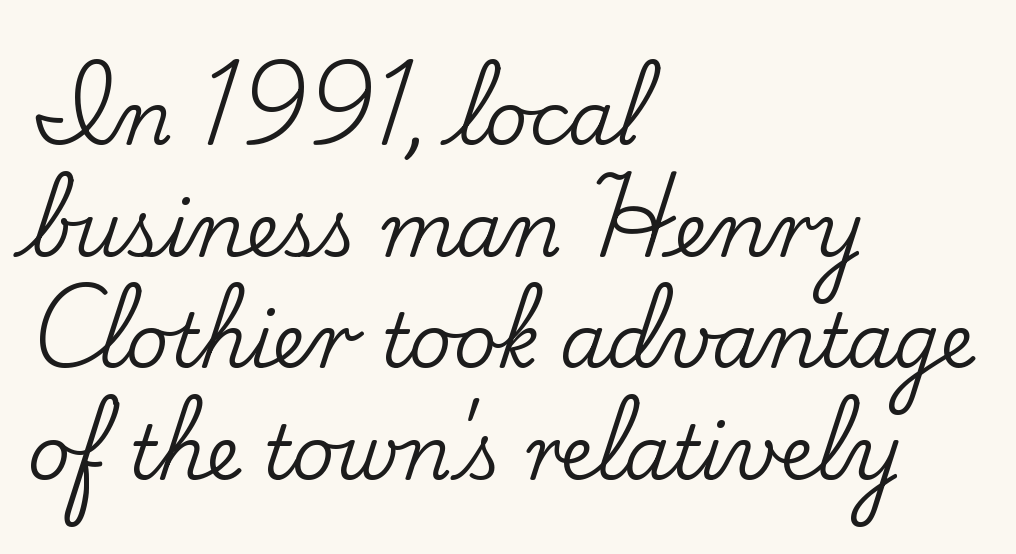
Q: Is the text italic (slanted)? A: Yes.
Q: Is the typeface a serif or a sans-serif typeface? A: Serif.
Q: Is the text underlined? A: No.
Q: How is the paragraph aligned? A: Left-aligned.
Q: Is the spacing between letters normal or unusually wide? A: Normal.
Q: Is the spacing between lines tight, normal or loose? A: Normal.
Q: Width (condensed, normal, or wide)? A: Normal.
Q: Stroke contrast? A: Low.
Q: x-height? A: Small.
Q: Monospaced? A: No.
